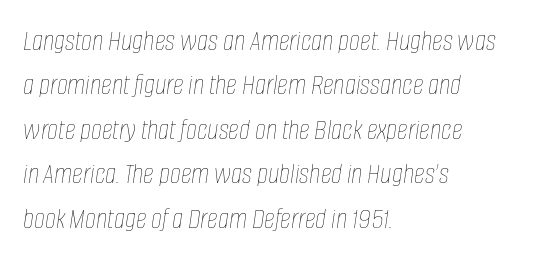
{"italic": "yes", "lean": "right", "slant_degrees": 8, "bold": "no", "weight": "thin", "width": "condensed", "stroke_contrast": "low", "x_height": "large", "monospaced": "no", "underline": "no", "align": "left", "line_spacing": "normal", "line_spacing_ratio": 1.48, "letter_spacing": "normal", "letter_spacing_em": 0.0, "glyph_px": 30}
